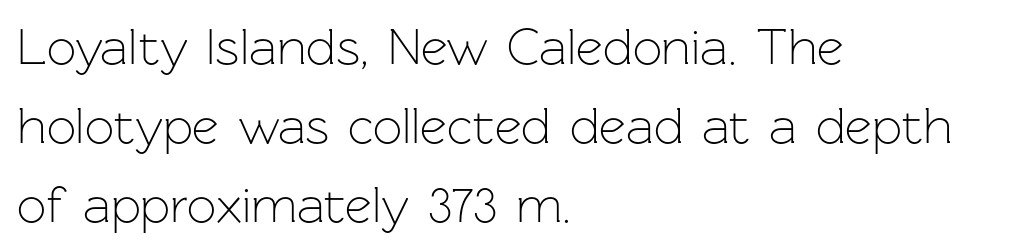
Q: Is the text bold? A: No.
Q: Is the text italic (slanted)? A: No, it is upright.
Q: Is the typeface a serif or a sans-serif typeface? A: Sans-serif.
Q: Is the text underlined? A: No.
Q: How is the paragraph aligned? A: Left-aligned.
Q: Is the spacing between letters normal or unusually wide? A: Normal.
Q: Is the spacing between lines tight, normal or loose? A: Normal.
Q: Width (condensed, normal, or wide)? A: Normal.
Q: Stroke contrast? A: Low.
Q: x-height? A: Medium.
Q: Monospaced? A: No.
